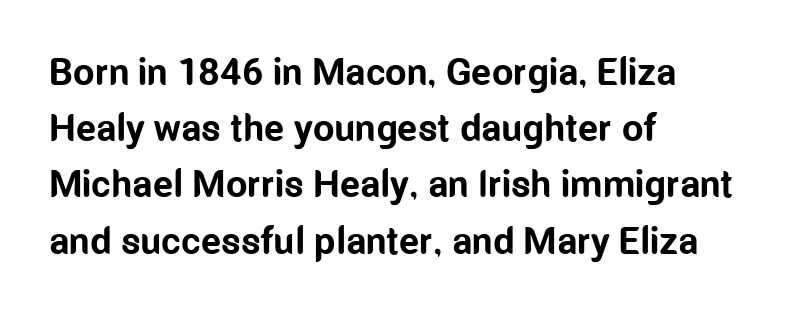
The image shows 38 px bold, condensed sans-serif type, upright; set left-aligned, normal line spacing (1.48x), normal letter spacing, not underlined; low stroke contrast and a medium x-height.
